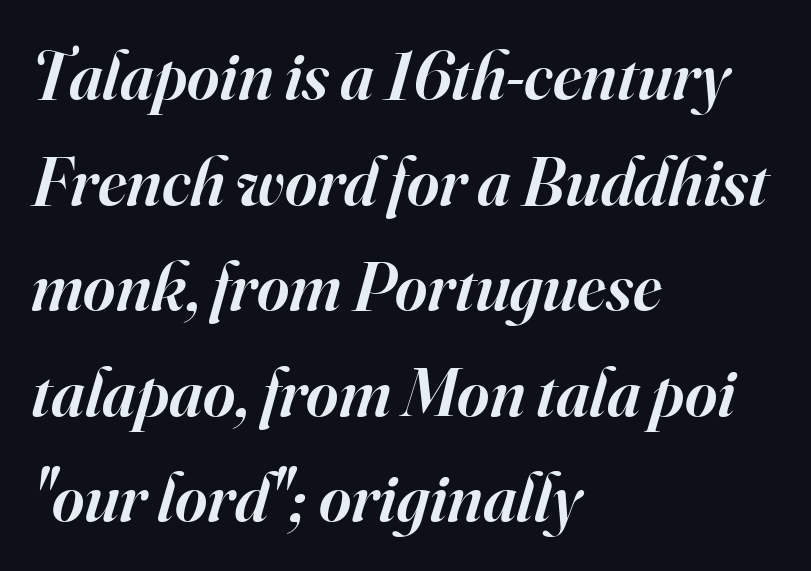
The image shows 69 px semibold serif type, italic (leaning right); set left-aligned, normal line spacing (1.53x), normal letter spacing, not underlined; high stroke contrast and a small x-height.
